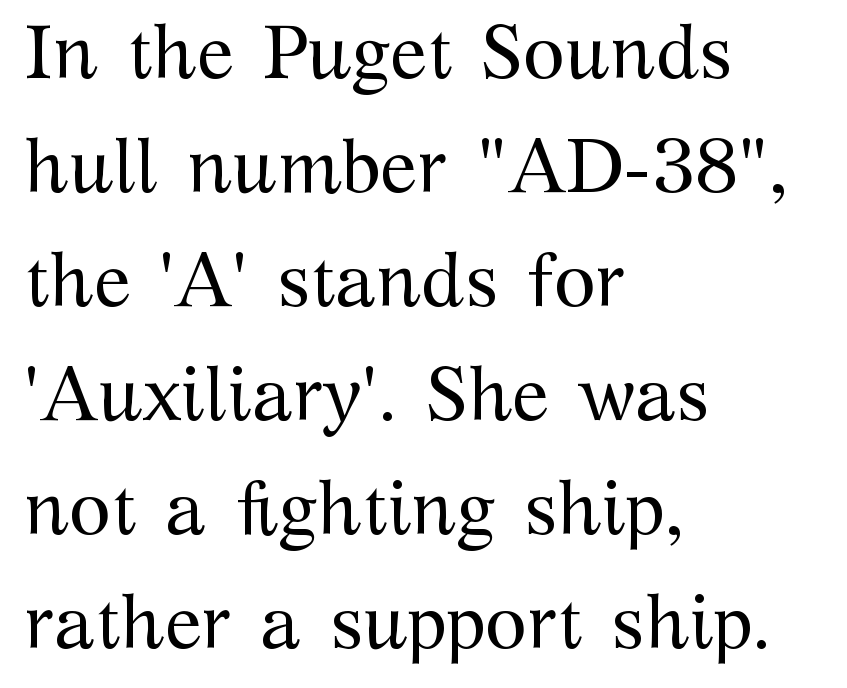
The glyphs in this specimen are seriffed. How would I describe the line gaps? Plain and ordinary. Descenders are the only things crossing below the line. A classic flush-left, rag-right setting is used for this passage. The passage shown is typed in a proportional face where columns would drift. Upright lettering throughout.
